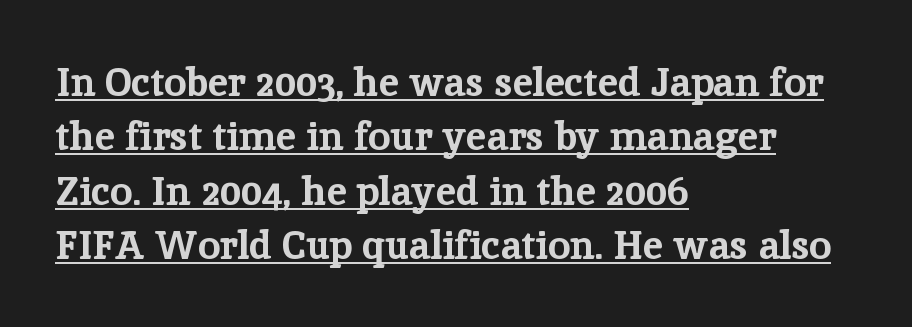
{"serif": "yes", "italic": "no", "bold": "yes", "weight": "bold", "width": "normal", "stroke_contrast": "low", "x_height": "medium", "monospaced": "no", "underline": "yes", "align": "left", "line_spacing": "normal", "line_spacing_ratio": 1.36, "letter_spacing": "normal", "letter_spacing_em": 0.0, "glyph_px": 40}
